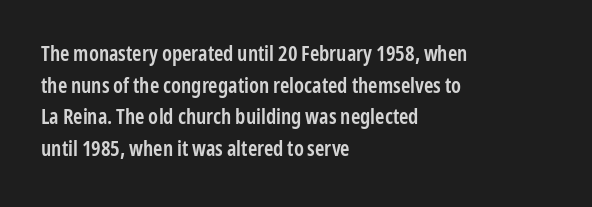
Italic? Not at all — the glyphs are vertical. A typesetter would call this zero additional tracking. The typesetting leans somewhat heavy: a semibold. The string is rendered with underlining switched off. The setting favours the left margin, as ordinary paragraphs usually do.
